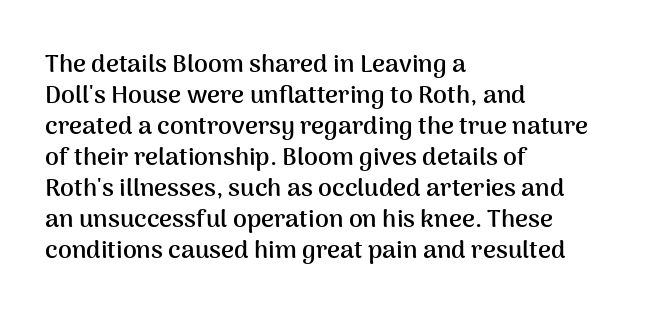
{"italic": "no", "bold": "yes", "underline": "no", "align": "left", "line_spacing_ratio": 1.24, "letter_spacing": "normal", "letter_spacing_em": 0.0, "glyph_px": 25}
